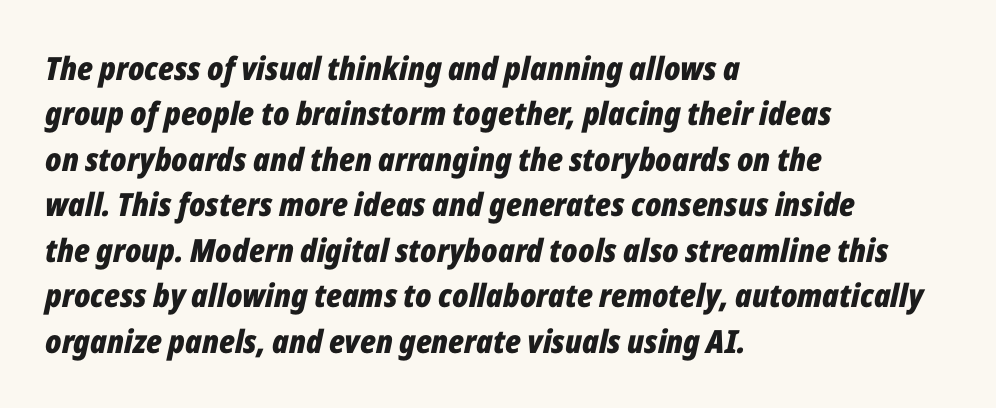
Does the leading feel generous? No, just average. This sample has the flowing, uneven cadence of proportional lettering. Unmarked baselines from the first word to the last. Default kerning and tracking; the words read as compact shapes. Notice how the stems are inclined rather than vertical — that's the hallmark of italics.
